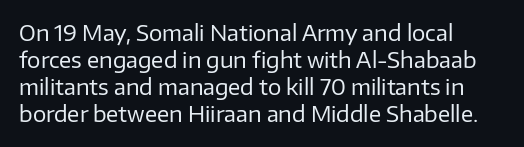
The passage shown is not underscored anywhere. Summary of vertical rhythm: regular, with standard interline spacing. The rag falls on the right side of this text block. Notice how the stems are strictly vertical — no italics here. Vertical stems look standard width or narrower in stroke.
